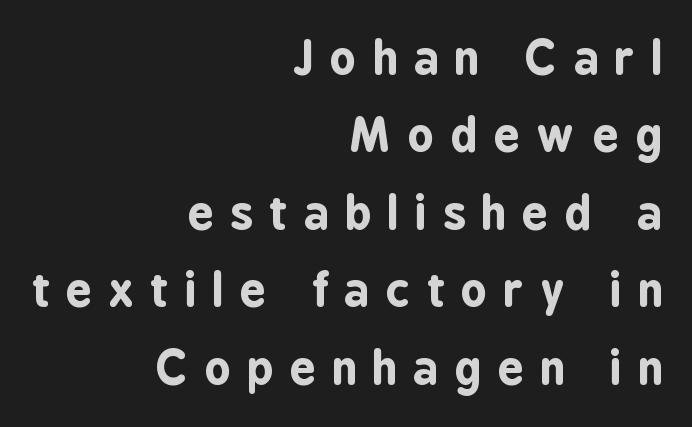
No italicization has been applied; the sample stays upright. Does extra space separate the letters? Yes, quite a lot of it. Reading down the block, your eye finds every line finishing at a fixed right position. Beneath every word, the page is bare. The typesetting leans heavy: a genuine bold.
